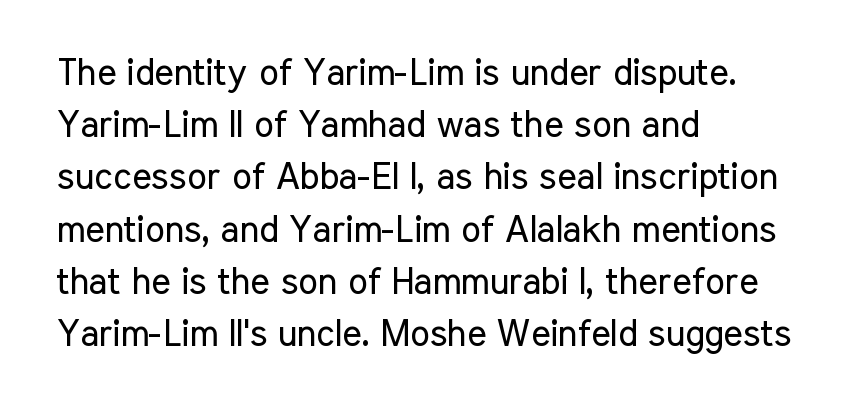
Descender tails drop into unmarked territory. Layout note: lines flush left. Do the characters align in a grid? No, the font is proportional. One glance says typical: line gaps are just what's usual. Stroke terminals: plain, sans-serif. Every stem runs plumb, perpendicular to the baseline.
